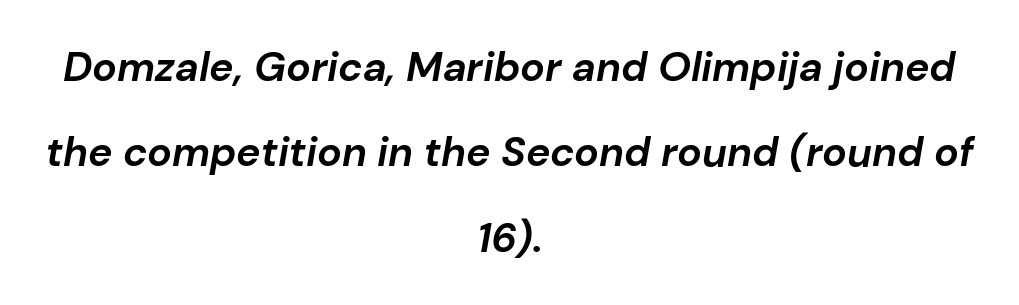
{"italic": "yes", "lean": "right", "slant_degrees": 10, "bold": "yes", "weight": "bold", "width": "normal", "stroke_contrast": "low", "x_height": "medium", "monospaced": "no", "underline": "no", "align": "center", "line_spacing": "loose", "line_spacing_ratio": 2.08, "letter_spacing": "normal", "letter_spacing_em": 0.0, "glyph_px": 41}
